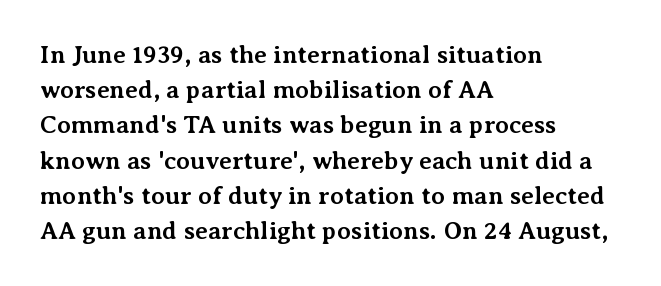
Q: Is the text bold? A: Yes.
Q: Is the text italic (slanted)? A: No, it is upright.
Q: Is the text underlined? A: No.
Q: How is the paragraph aligned? A: Left-aligned.
Q: Is the spacing between letters normal or unusually wide? A: Normal.
Q: Is the spacing between lines tight, normal or loose? A: Normal.
